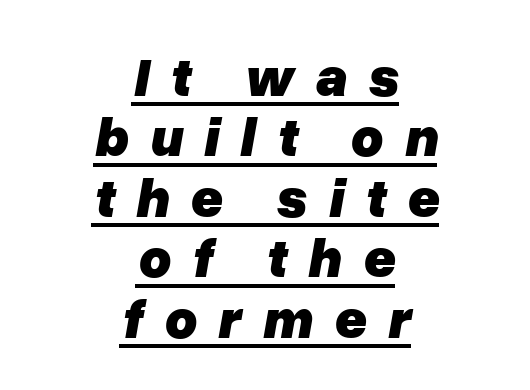
The rendering applies a slant to the glyphs. Casual observation: everything's sitting right in the middle. Each glyph is drawn with heavy, bold strokes. A typesetter would call this proportional, since set widths differ per character.
